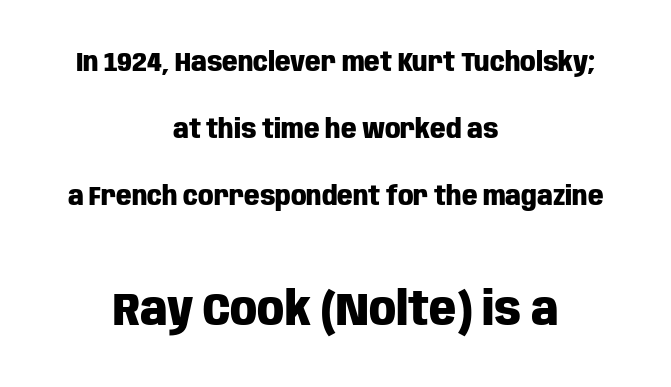
Italic: no, the glyphs are upright roman. You can tell from the bare stems that sans-serif type was used. Vertical spacing — loose. Rule under the text: the space is simply empty. The paragraph shown floats in the horizontal middle.
